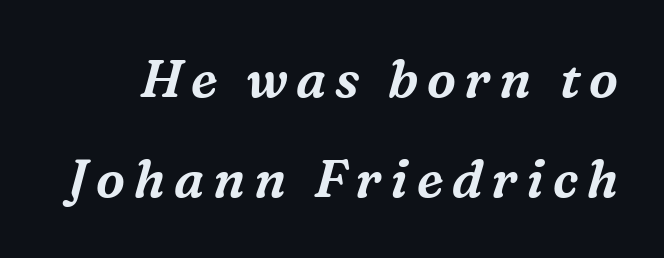
The image shows 52 px serif type, italic (leaning right); set loose line spacing (1.93x), not underlined; medium stroke contrast and a medium x-height.
